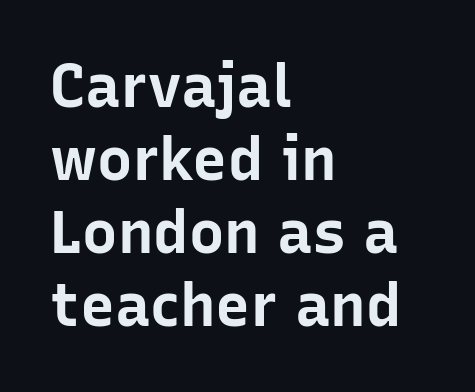
Q: Is the text bold? A: Yes.
Q: Is the text italic (slanted)? A: No, it is upright.
Q: Is the typeface a serif or a sans-serif typeface? A: Sans-serif.
Q: Is the text underlined? A: No.
Q: How is the paragraph aligned? A: Left-aligned.
Q: Is the spacing between letters normal or unusually wide? A: Normal.
Q: Width (condensed, normal, or wide)? A: Normal.
Q: Stroke contrast? A: Low.
Q: x-height? A: Medium.
Q: Monospaced? A: No.
